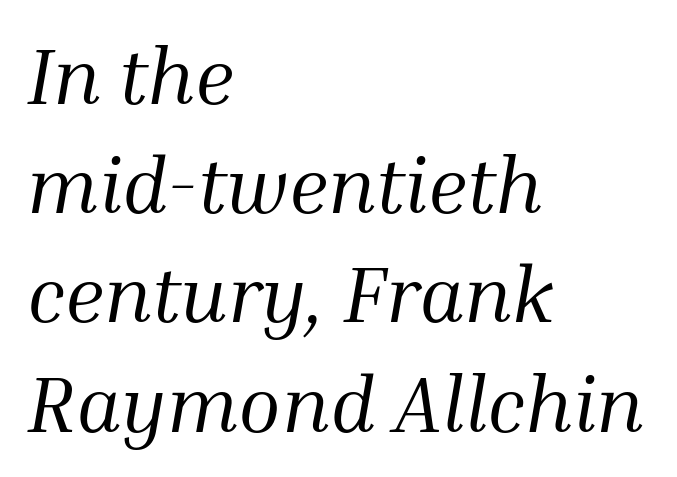
The typesetter chose a ragged-right arrangement here. Compared with typical paragraphs, the rows here are spaced about the same. Old-style or modern, the face here clearly has serifs. A clean baseline with only descenders dipping below it.
